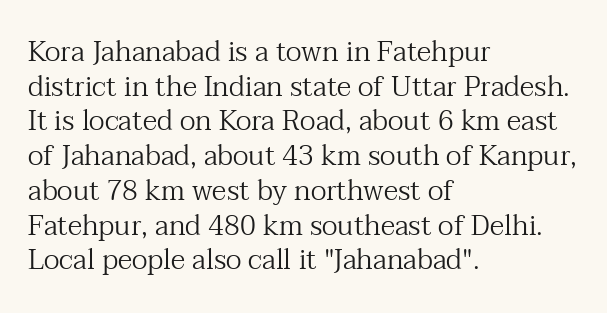
The image shows 28 px regular-weight serif type, upright; set left-aligned, line spacing 1.24x, normal letter spacing, not underlined; medium stroke contrast and a medium x-height.
